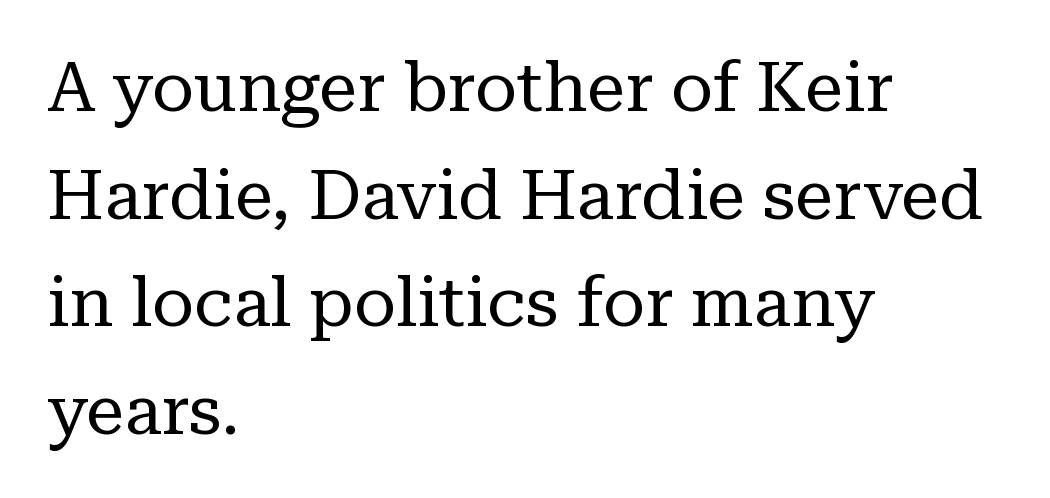
The image shows 69 px regular-weight serif type, upright; set left-aligned, normal line spacing (1.56x), normal letter spacing, not underlined; low stroke contrast and a medium x-height.
